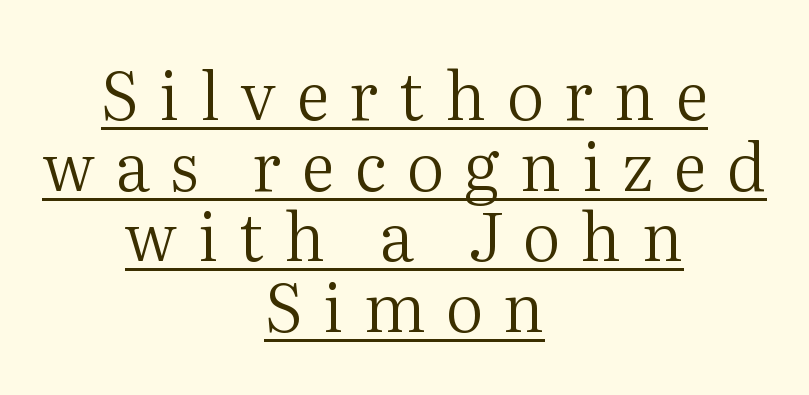
The image shows 66 px regular-weight serif type, upright; set centered, tight line spacing (1.07x), unusually wide letter spacing (+0.31 em), underlined; medium stroke contrast and a medium x-height.
